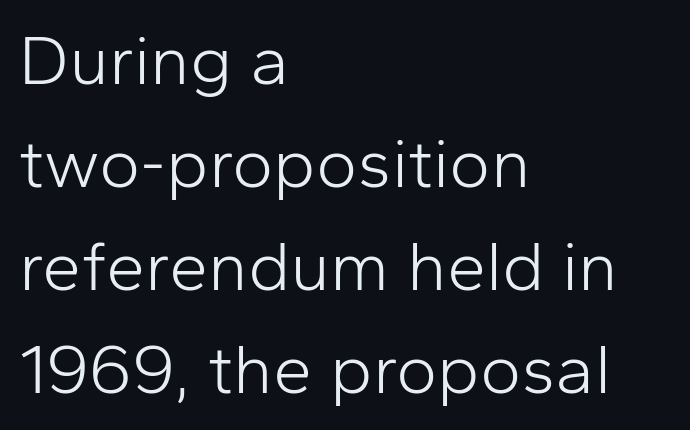
{"serif": "no", "italic": "no", "bold": "no", "weight": "light", "width": "normal", "stroke_contrast": "low", "x_height": "medium", "monospaced": "no", "underline": "no", "align": "left", "line_spacing": "normal", "line_spacing_ratio": 1.47, "letter_spacing": "normal", "letter_spacing_em": 0.0, "glyph_px": 70}
